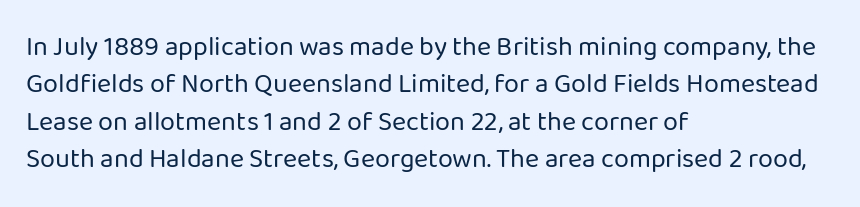
The image shows 27 px text type, upright; set left-aligned, normal line spacing (1.38x), normal letter spacing, not underlined.
